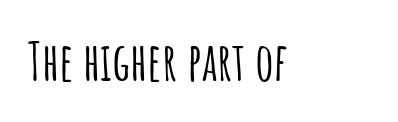
{"serif": "no", "italic": "no", "width": "condensed", "stroke_contrast": "low", "x_height": "large", "monospaced": "no", "underline": "no", "letter_spacing": "normal", "letter_spacing_em": 0.0, "glyph_px": 52}
